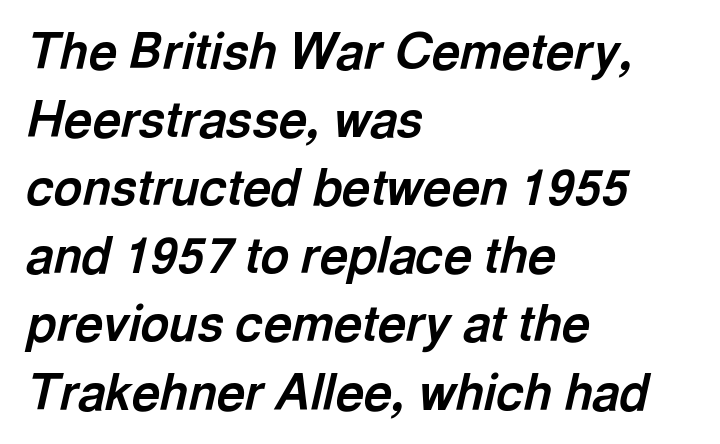
Q: Is the text bold? A: Yes.
Q: Is the text italic (slanted)? A: Yes, it leans right by about 13 degrees.
Q: Is the text underlined? A: No.
Q: How is the paragraph aligned? A: Left-aligned.
Q: Is the spacing between letters normal or unusually wide? A: Normal.
Q: Is the spacing between lines tight, normal or loose? A: Normal.
Q: Width (condensed, normal, or wide)? A: Normal.
Q: x-height? A: Medium.
Q: Monospaced? A: No.
